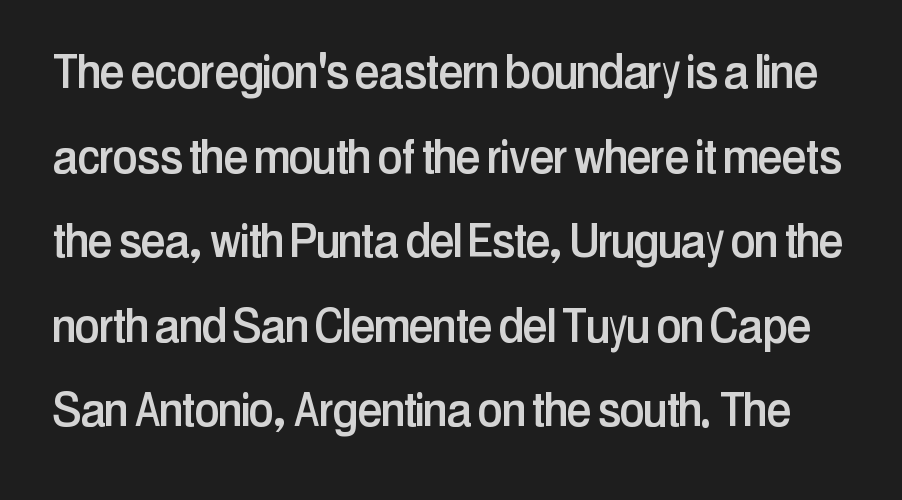
The image shows 56 px condensed sans-serif type, upright; set normal line spacing (1.51x), normal letter spacing, not underlined; low stroke contrast and a medium x-height.
